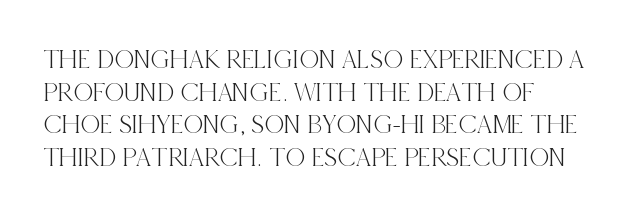
Words float on clear page, feet unadorned. Words appear dense and cohesive because spacing is normal. The lettering holds an erect, upright posture throughout. If you drew a ruler down the left edge, every line would touch it.
